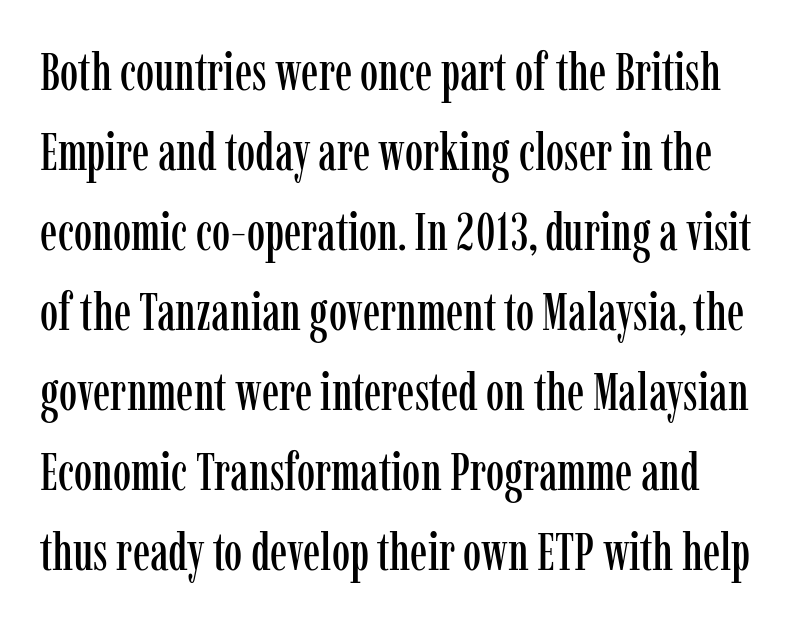
The image shows 52 px condensed serif type, upright; set normal line spacing (1.54x), normal letter spacing, not underlined; low stroke contrast and a medium x-height.
